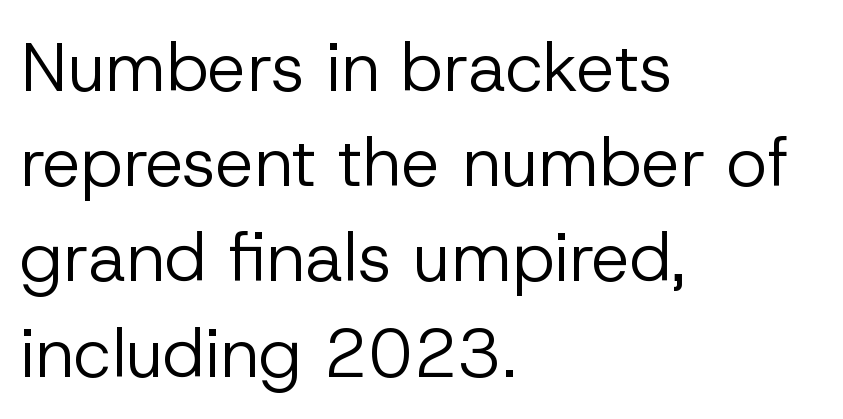
The image shows 69 px regular-weight sans-serif type, upright; set left-aligned, normal line spacing (1.38x), normal letter spacing, not underlined; low stroke contrast and a medium x-height.
